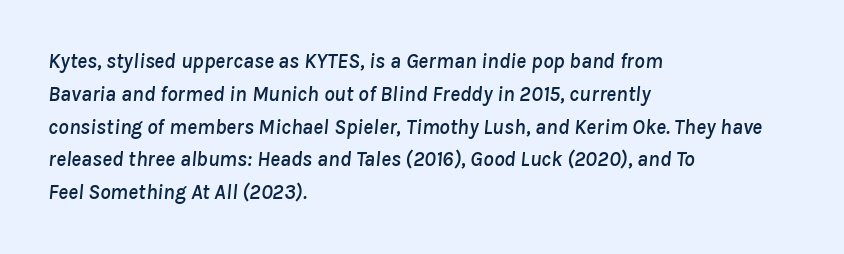
Q: Is the text italic (slanted)? A: Yes, it leans right by about 8 degrees.
Q: Is the text underlined? A: No.
Q: How is the paragraph aligned? A: Left-aligned.
Q: Is the spacing between letters normal or unusually wide? A: Normal.
Q: Is the spacing between lines tight, normal or loose? A: Normal.
